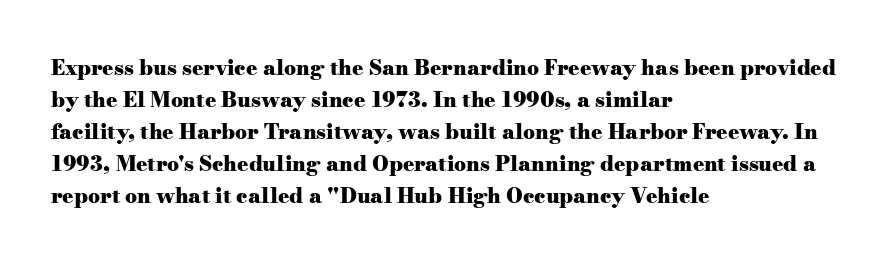
{"italic": "no", "bold": "yes", "underline": "no", "align": "left", "line_spacing": "normal", "line_spacing_ratio": 1.52, "letter_spacing": "normal", "letter_spacing_em": 0.0, "glyph_px": 21}
